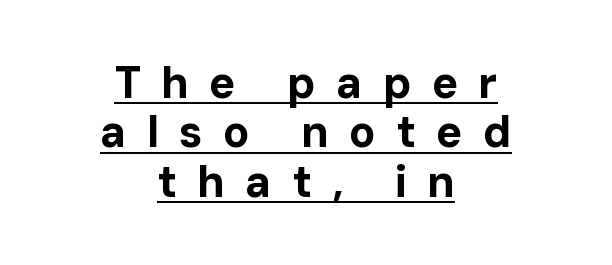
The image shows 44 px bold sans-serif type, upright; set centered, tight line spacing (1.12x), unusually wide letter spacing (+0.46 em), underlined; low stroke contrast and a medium x-height.
